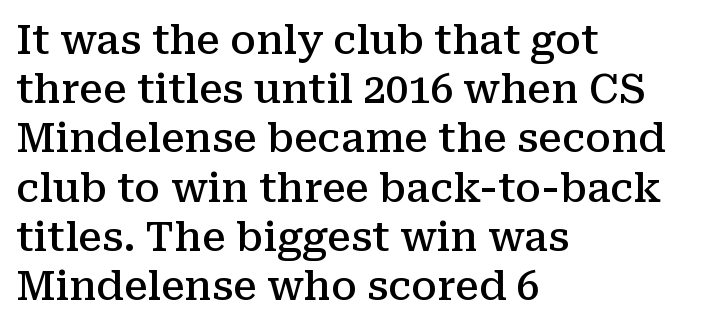
{"serif": "yes", "italic": "no", "bold": "semi", "weight": "semibold", "width": "normal", "stroke_contrast": "medium", "x_height": "medium", "monospaced": "no", "underline": "no", "align": "left", "line_spacing_ratio": 1.23, "letter_spacing": "normal", "letter_spacing_em": 0.0, "glyph_px": 40}
